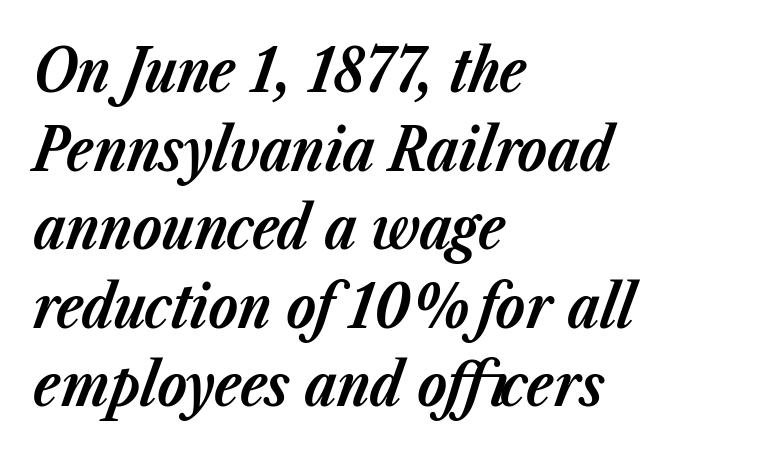
Q: Is the text bold? A: Yes.
Q: Is the text italic (slanted)? A: Yes, it leans right by about 23 degrees.
Q: Is the text underlined? A: No.
Q: How is the paragraph aligned? A: Left-aligned.
Q: Is the spacing between letters normal or unusually wide? A: Normal.
Q: Is the spacing between lines tight, normal or loose? A: Normal.
Q: Width (condensed, normal, or wide)? A: Normal.
Q: Stroke contrast? A: Low.
Q: x-height? A: Medium.
Q: Monospaced? A: No.
